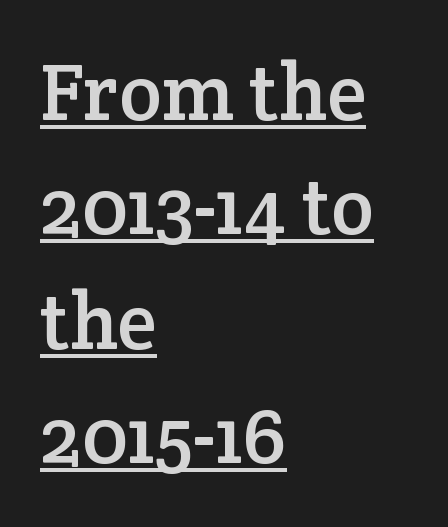
The image shows 80 px serif type, upright; set left-aligned, normal line spacing (1.43x), normal letter spacing, underlined; low stroke contrast and a medium x-height.
